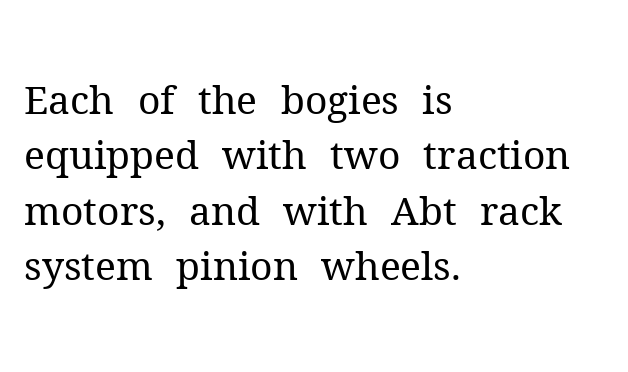
Q: Is the text bold? A: No.
Q: Is the text italic (slanted)? A: No, it is upright.
Q: Is the typeface a serif or a sans-serif typeface? A: Serif.
Q: Is the text underlined? A: No.
Q: How is the paragraph aligned? A: Left-aligned.
Q: Is the spacing between letters normal or unusually wide? A: Normal.
Q: Is the spacing between lines tight, normal or loose? A: Normal.
Q: Width (condensed, normal, or wide)? A: Normal.
Q: Stroke contrast? A: Medium.
Q: x-height? A: Medium.
Q: Monospaced? A: No.
